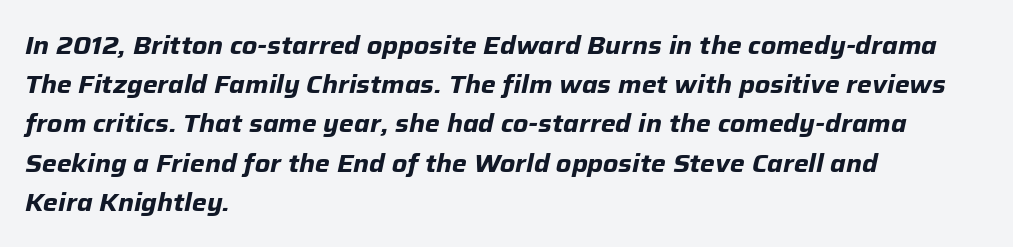
{"italic": "yes", "lean": "right", "slant_degrees": 12, "bold": "yes", "underline": "no", "align": "left", "line_spacing": "normal", "line_spacing_ratio": 1.57, "letter_spacing": "normal", "letter_spacing_em": 0.0, "glyph_px": 25}
